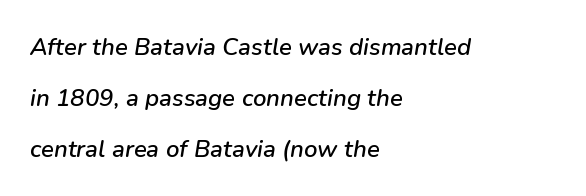
If you measured baseline to baseline, you'd find a long distance. You could call the tracking neutral — neither tight nor loose. Quick note: italic. Line beginnings align vertically; line endings do not. Beneath every word, the page is bare.
